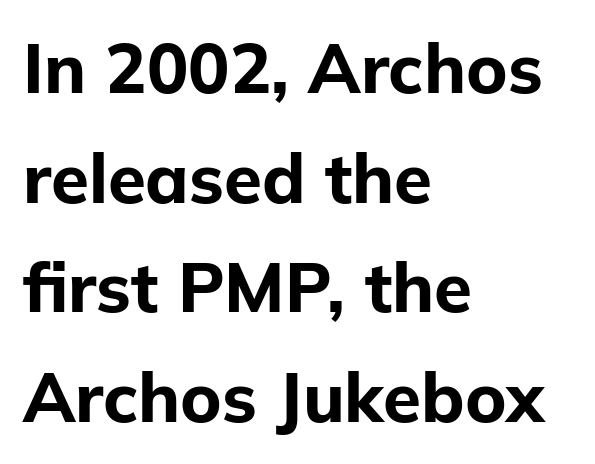
{"serif": "no", "italic": "no", "bold": "yes", "weight": "bold", "width": "normal", "stroke_contrast": "low", "x_height": "medium", "monospaced": "no", "underline": "no", "align": "left", "line_spacing": "normal", "line_spacing_ratio": 1.59, "letter_spacing": "normal", "letter_spacing_em": 0.0, "glyph_px": 69}
